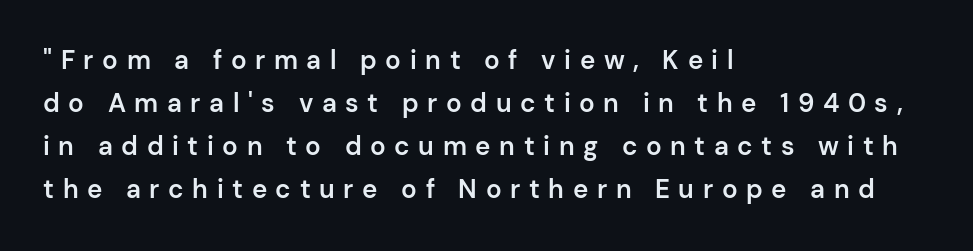
{"italic": "no", "bold": "semi", "underline": "no", "align": "left", "line_spacing": "normal", "line_spacing_ratio": 1.66, "letter_spacing": "wide", "letter_spacing_em": 0.33, "glyph_px": 26}
